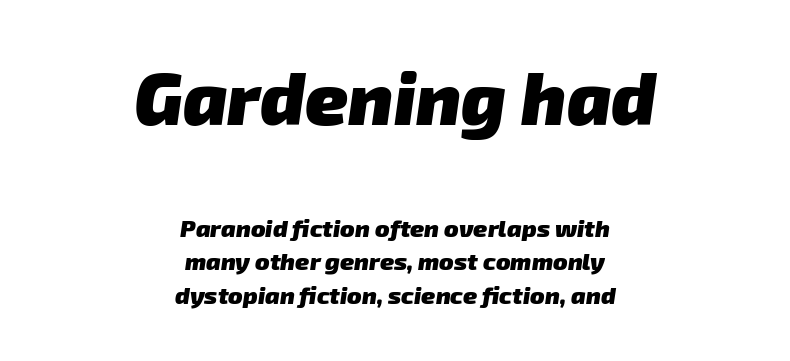
Q: Is the text bold? A: Yes.
Q: Is the typeface a serif or a sans-serif typeface? A: Sans-serif.
Q: Is the text underlined? A: No.
Q: How is the paragraph aligned? A: Centered.
Q: Is the spacing between letters normal or unusually wide? A: Normal.
Q: Is the spacing between lines tight, normal or loose? A: Normal.
Q: Which block of text is set in a larger size, the first (top) or the second (bottom)? A: The first (top) one.
Q: Width (condensed, normal, or wide)? A: Normal.
Q: Stroke contrast? A: Low.
Q: x-height? A: Medium.
Q: Monospaced? A: No.
